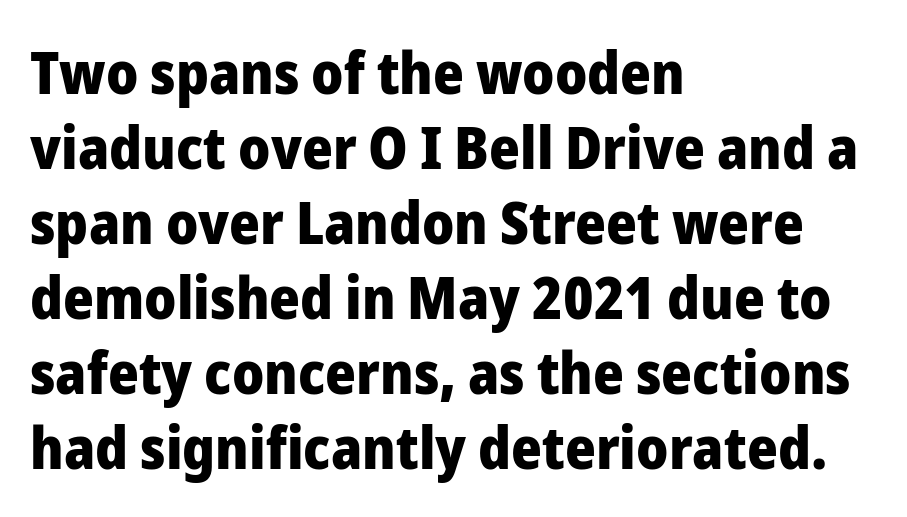
Q: Is the text bold? A: Yes.
Q: Is the text italic (slanted)? A: No, it is upright.
Q: Is the typeface a serif or a sans-serif typeface? A: Sans-serif.
Q: Is the text underlined? A: No.
Q: How is the paragraph aligned? A: Left-aligned.
Q: Is the spacing between letters normal or unusually wide? A: Normal.
Q: Is the spacing between lines tight, normal or loose? A: Normal.
Q: Width (condensed, normal, or wide)? A: Normal.
Q: Stroke contrast? A: Low.
Q: x-height? A: Medium.
Q: Monospaced? A: No.
